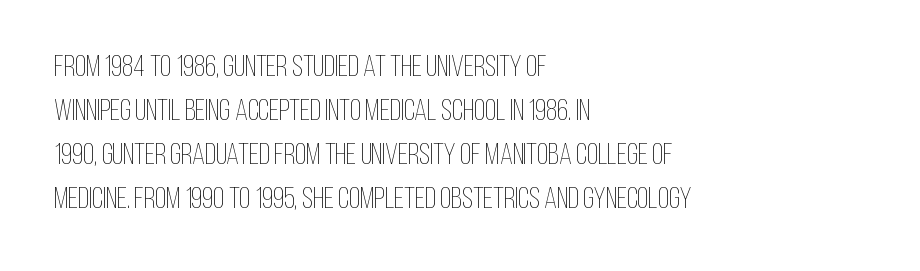
Q: Is the text bold? A: No.
Q: Is the text italic (slanted)? A: No, it is upright.
Q: Is the text underlined? A: No.
Q: How is the paragraph aligned? A: Left-aligned.
Q: Is the spacing between letters normal or unusually wide? A: Normal.
Q: Is the spacing between lines tight, normal or loose? A: Normal.
Q: Width (condensed, normal, or wide)? A: Condensed.
Q: Stroke contrast? A: Low.
Q: x-height? A: Large.
Q: Monospaced? A: No.
